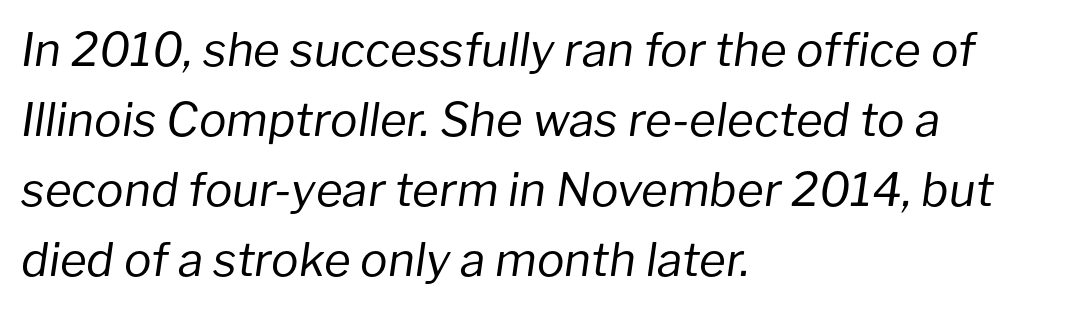
Leftover space on each line is placed entirely after the last word. Here the designer chose a conventional face with non-uniform glyph widths. The line-height multiplier appears to be the usual default. Emphasis-style slanted type is in use. A typesetter would call this zero additional tracking. The words here are not underlined.
